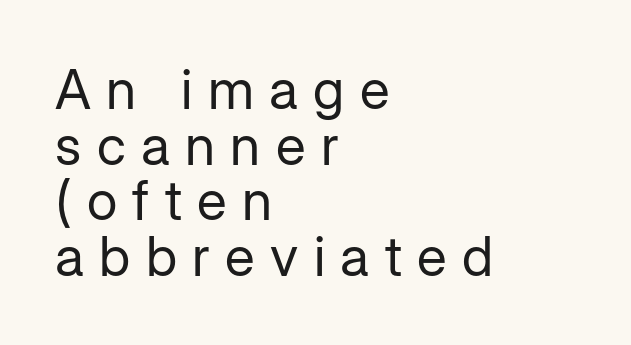
In terms of letterform style, serifs are entirely absent. Any mark beneath the type? The region is blank. Is there much room between lines? No — they nearly touch. Letter spacing: wide.
